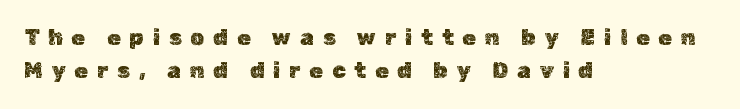
The image shows 22 px text type, upright; set left-aligned, normal line spacing (1.51x), unusually wide letter spacing (+0.4 em), not underlined.
